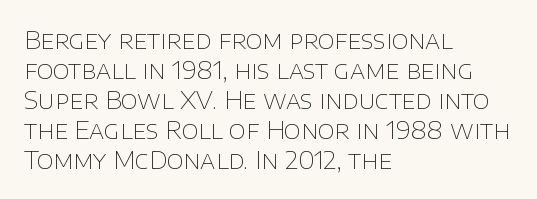
The image shows 24 px text type, upright; set left-aligned, normal line spacing (1.25x), normal letter spacing, not underlined.
